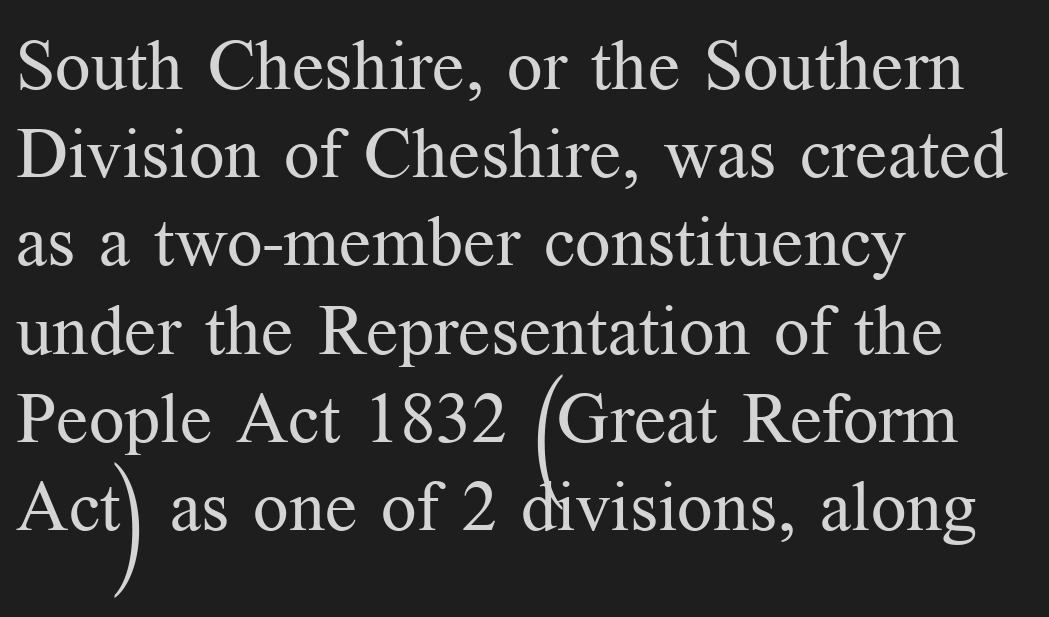
The letters stand straight up with perfectly vertical stems. You can tell from the footed stems that serif type was used. Evenly set lines give the paragraph a standard silhouette. The typesetter chose a ragged-right arrangement here.
